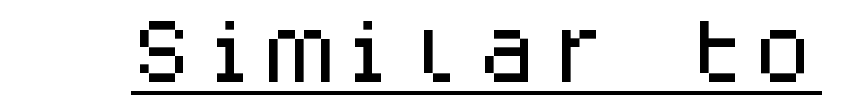
The characters display no serif detailing; their extremities are plain. The tracking reads as untouched default to a designer's eye. Here the designer chose a console-style face with uniform glyph widths. The typesetter has applied underlining to the passage shown. This is the regular roman posture of the typeface.
